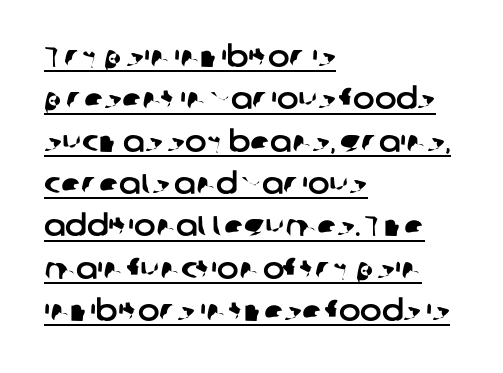
Q: Is the typeface a serif or a sans-serif typeface? A: Sans-serif.
Q: Is the text underlined? A: Yes.
Q: How is the paragraph aligned? A: Left-aligned.
Q: Is the spacing between letters normal or unusually wide? A: Normal.
Q: Is the spacing between lines tight, normal or loose? A: Normal.
Q: Width (condensed, normal, or wide)? A: Normal.
Q: Stroke contrast? A: Low.
Q: x-height? A: Medium.
Q: Monospaced? A: No.
